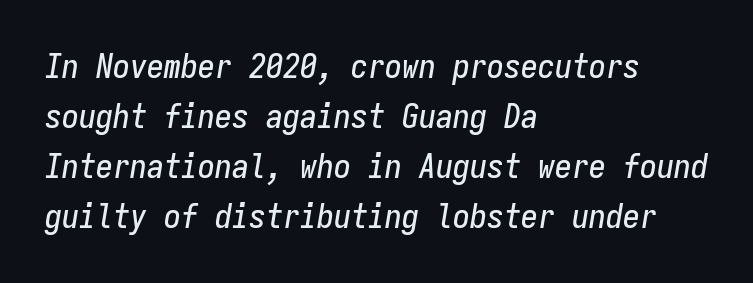
The image shows 34 px condensed type, italic (leaning right), monospaced; set left-aligned, normal line spacing (1.47x), normal letter spacing, not underlined; low stroke contrast and a medium x-height.
